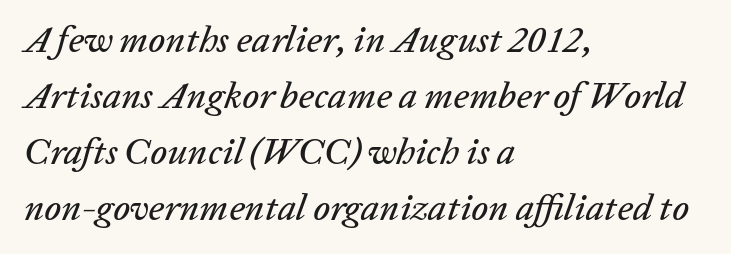
Horizontal bands of white between lines are of average thickness. You could not count columns in this text — the font is proportionally spaced. Where is the straight margin? On the left. Each word holds together tightly as a unit, with standard inter-letter gaps.
